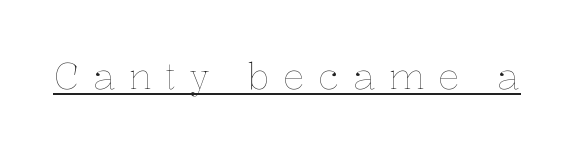
{"italic": "no", "bold": "no", "weight": "thin", "width": "normal", "stroke_contrast": "low", "x_height": "medium", "monospaced": "no", "underline": "yes", "letter_spacing": "wide", "letter_spacing_em": 0.37, "glyph_px": 36}
